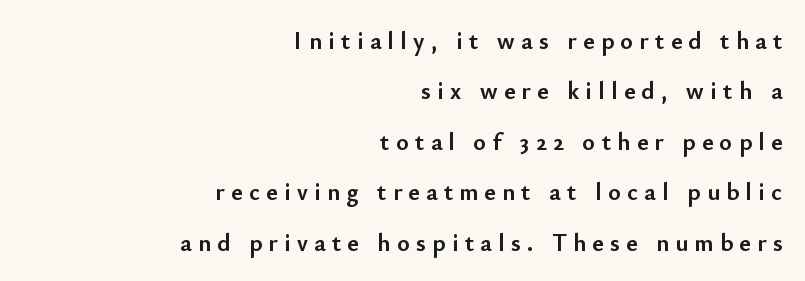
The letters stand upright; this is a roman face. A typesetter would call this heavily tracked-out type. Is the block centered? No — it sits flush against the right margin. Heavy, bold letterforms. Just letters on the line, the space beneath them empty.
